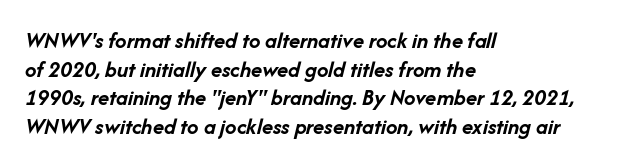
The image shows 23 px bold type, italic (leaning right); set left-aligned, line spacing 1.24x, normal letter spacing, not underlined.
